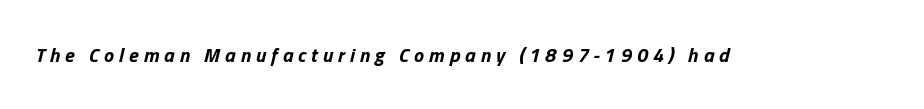
{"italic": "yes", "lean": "right", "slant_degrees": 13, "bold": "yes", "underline": "no", "letter_spacing": "wide", "letter_spacing_em": 0.25, "glyph_px": 20}
